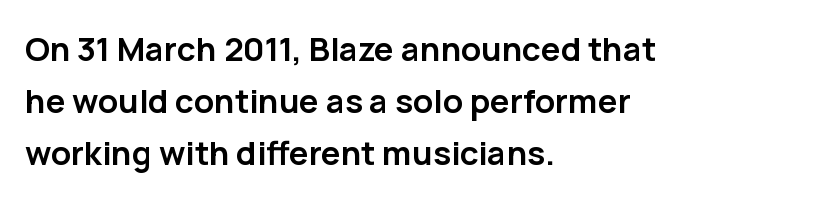
Note the varied advance widths — an 'i' is clearly narrower than an 'm'. How are the letters spaced? Ordinarily, with no added tracking. If you drew a line through each stem, it would be perfectly vertical. Look at the stroke-to-counter ratio: heavy, a bold.
